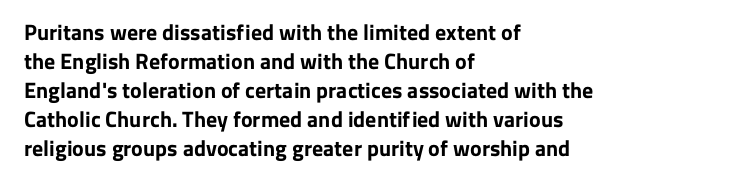
Q: Is the text bold? A: Yes.
Q: Is the text italic (slanted)? A: No, it is upright.
Q: Is the text underlined? A: No.
Q: How is the paragraph aligned? A: Left-aligned.
Q: Is the spacing between letters normal or unusually wide? A: Normal.
Q: Is the spacing between lines tight, normal or loose? A: Normal.
